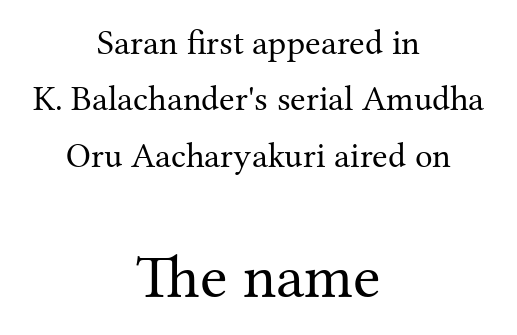
{"serif": "yes", "italic": "no", "bold": "no", "weight": "regular", "width": "normal", "stroke_contrast": "medium", "x_height": "medium", "monospaced": "no", "underline": "no", "align": "center", "line_spacing": "normal", "line_spacing_ratio": 1.61, "letter_spacing": "normal", "letter_spacing_em": 0.0, "larger_block": "second", "size_ratio": 1.77, "glyph_px": 62}
